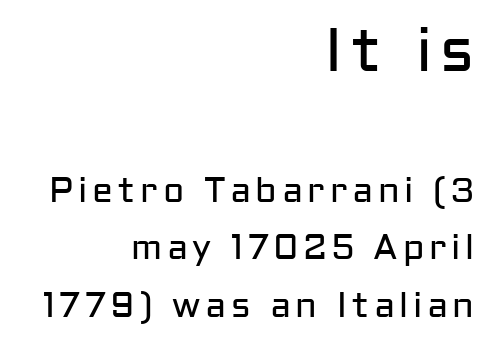
{"serif": "no", "italic": "no", "bold": "no", "weight": "regular", "width": "normal", "stroke_contrast": "low", "x_height": "medium", "monospaced": "no", "underline": "no", "align": "right", "line_spacing": "normal", "line_spacing_ratio": 1.64, "larger_block": "first", "size_ratio": 1.74, "glyph_px": 61}
